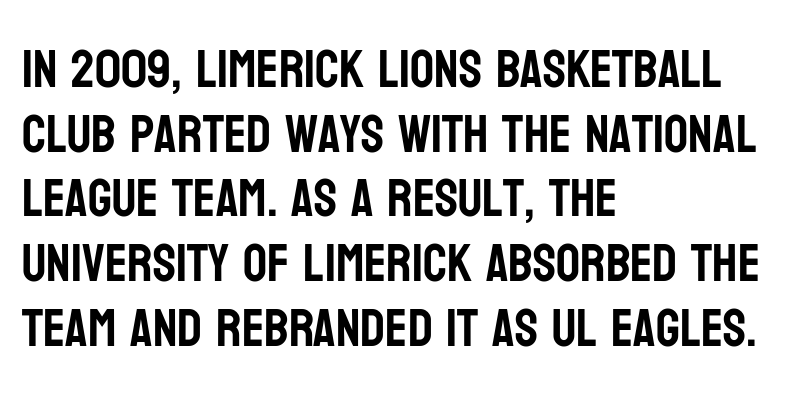
The image shows 53 px condensed sans-serif type, upright; set left-aligned, line spacing 1.22x, normal letter spacing, not underlined; low stroke contrast and a large x-height.
